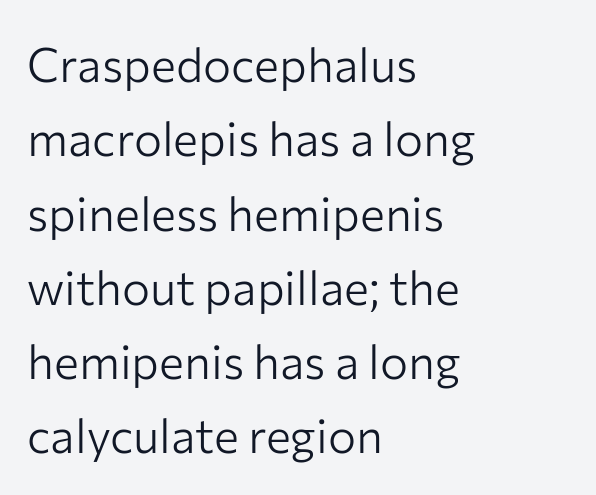
{"serif": "no", "italic": "no", "bold": "no", "weight": "light", "width": "normal", "stroke_contrast": "low", "x_height": "medium", "monospaced": "no", "underline": "no", "align": "left", "line_spacing": "normal", "line_spacing_ratio": 1.58, "letter_spacing": "normal", "letter_spacing_em": 0.0, "glyph_px": 47}
